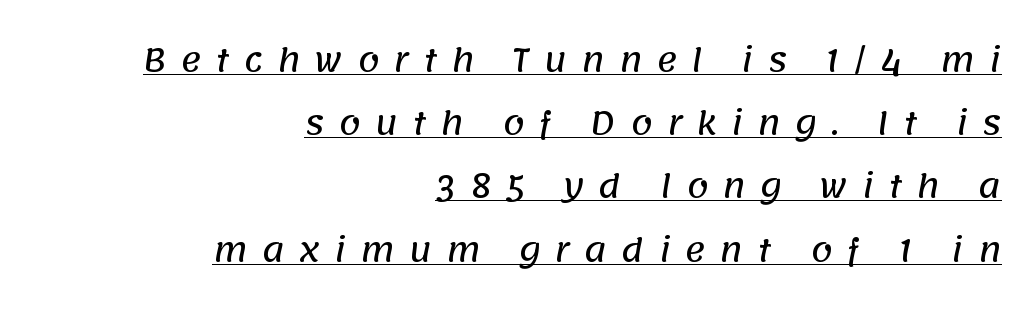
The image shows 31 px sans-serif type; set right-aligned, loose line spacing (2.04x), unusually wide letter spacing (+0.46 em), underlined; low stroke contrast and a large x-height.
